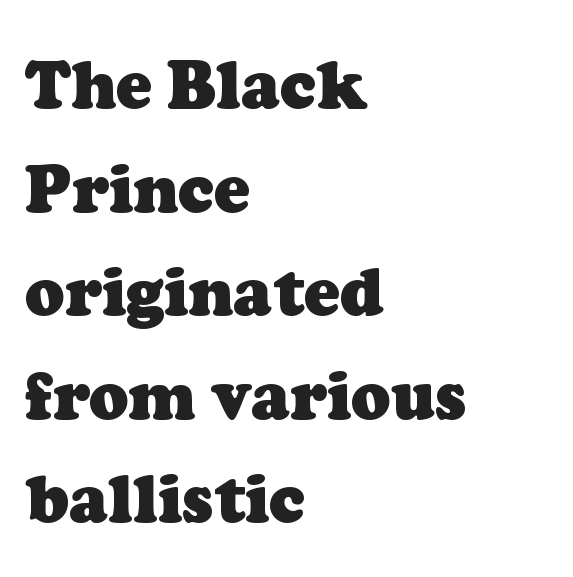
The image shows 66 px heavy serif type; set left-aligned, normal line spacing (1.57x), normal letter spacing, not underlined; low stroke contrast and a medium x-height.
